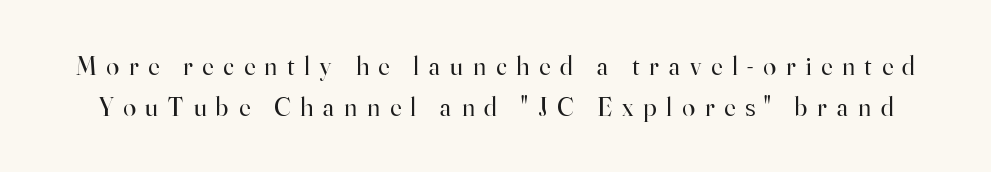
{"italic": "no", "bold": "no", "underline": "no", "line_spacing": "normal", "line_spacing_ratio": 1.56, "letter_spacing": "wide", "letter_spacing_em": 0.38, "glyph_px": 26}
